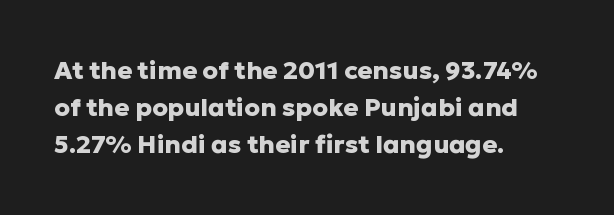
Italic: no, the glyphs are upright roman. Weight: bold. A typesetter would call this zero additional tracking. Does the copy run flush right? No — it runs flush left. In terms of leading, this rendering sits right in the middle. Quick note: underline off.
